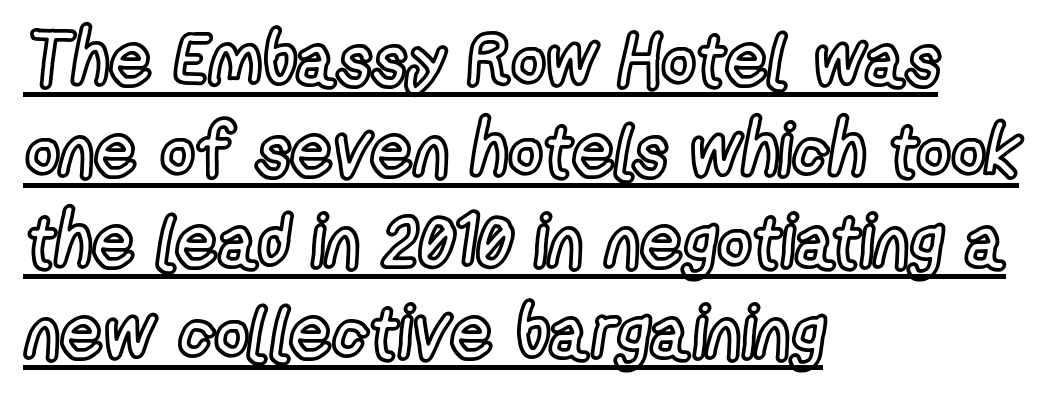
Is this a fixed-width face? No — the glyphs have proportional, varying widths. Spacing between characters is what you'd get straight out of the box. A baseline rule has been typeset under these characters. Every row of glyphs begins at an identical x-position on the left.
